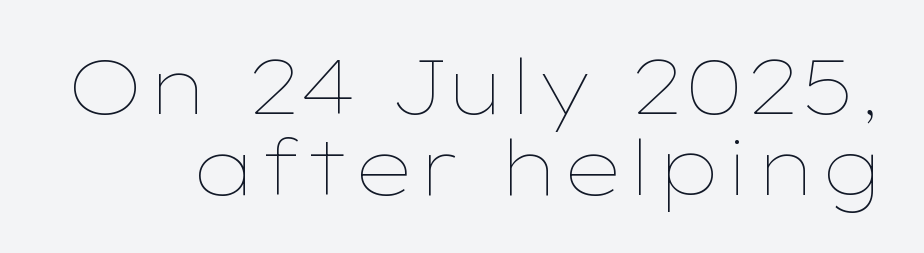
Q: Is the text bold? A: No.
Q: Is the text italic (slanted)? A: No, it is upright.
Q: Is the text underlined? A: No.
Q: Is the spacing between letters normal or unusually wide? A: Normal.
Q: Is the spacing between lines tight, normal or loose? A: Tight.
Q: Width (condensed, normal, or wide)? A: Wide.
Q: Stroke contrast? A: Low.
Q: x-height? A: Medium.
Q: Monospaced? A: No.
